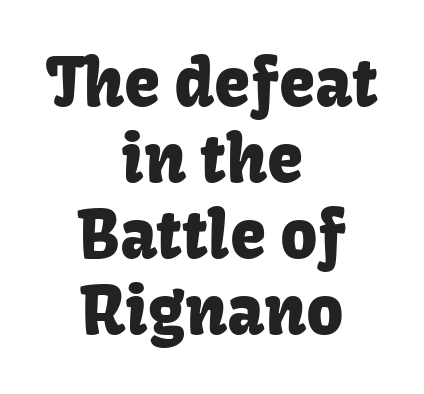
{"serif": "no", "italic": "no", "width": "normal", "stroke_contrast": "low", "x_height": "medium", "monospaced": "no", "underline": "no", "align": "center", "line_spacing_ratio": 1.17, "letter_spacing": "normal", "letter_spacing_em": 0.0, "glyph_px": 65}
